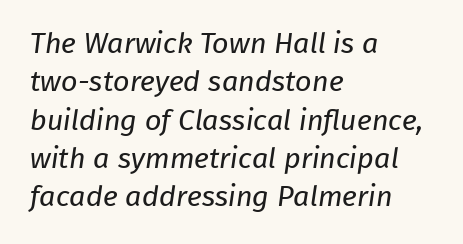
{"serif": "no", "bold": "no", "weight": "regular", "width": "normal", "stroke_contrast": "low", "x_height": "medium", "monospaced": "no", "underline": "no", "align": "left", "line_spacing": "normal", "line_spacing_ratio": 1.32, "letter_spacing": "normal", "letter_spacing_em": 0.0, "glyph_px": 29}
